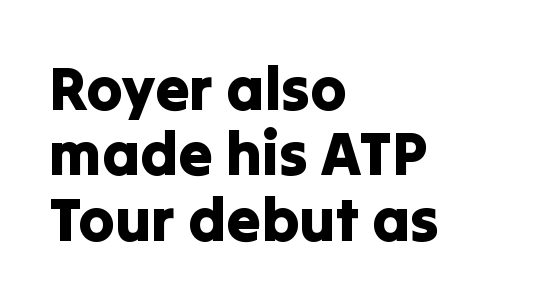
The area under the type is left untouched. Line spacing here is tight. Varying glyph widths throughout — classic text-font behaviour. The gaps between neighbouring characters are ordinary and unremarkable. Notice how the stems are strictly vertical — no italics here. The glyphs in this specimen are sans serif.
